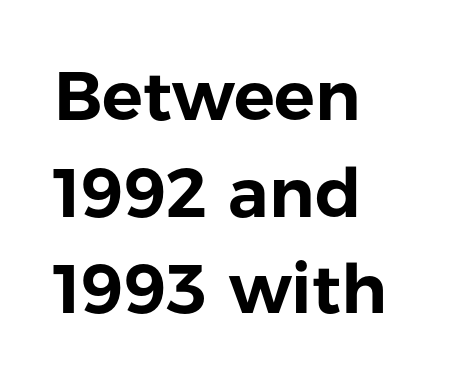
The image shows 68 px sans-serif type, upright; set left-aligned, normal line spacing (1.42x), normal letter spacing, not underlined; low stroke contrast and a medium x-height.
